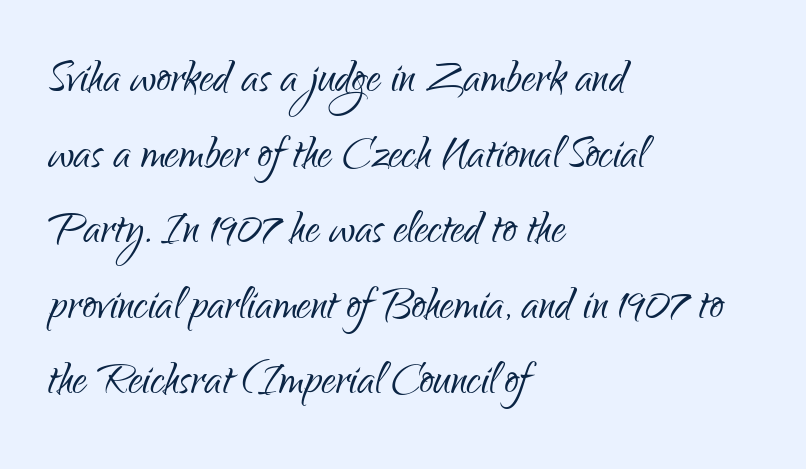
{"serif": "no", "bold": "no", "weight": "light", "width": "condensed", "stroke_contrast": "low", "x_height": "small", "monospaced": "no", "underline": "no", "align": "left", "line_spacing": "normal", "line_spacing_ratio": 1.35, "letter_spacing": "normal", "letter_spacing_em": 0.0, "glyph_px": 56}
